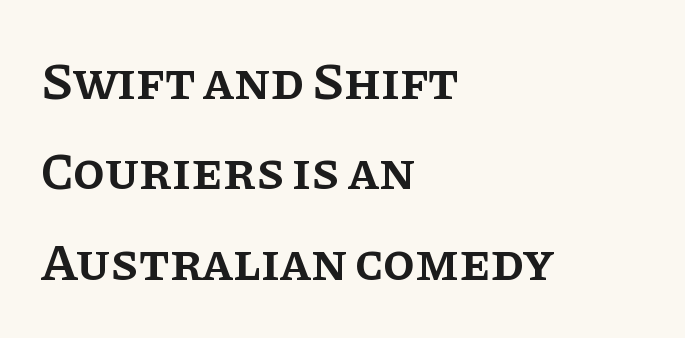
The image shows 52 px semibold serif type, upright; set left-aligned, line spacing 1.74x, normal letter spacing, not underlined; low stroke contrast and a large x-height.
